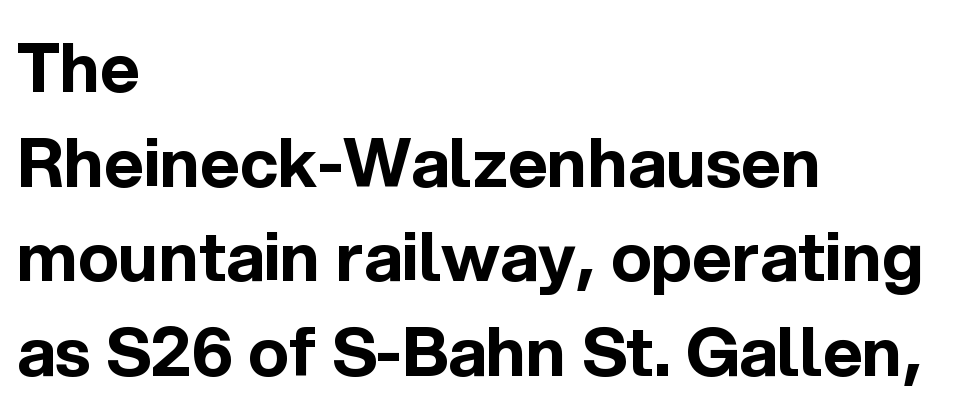
Q: Is the text bold? A: Yes.
Q: Is the text italic (slanted)? A: No, it is upright.
Q: Is the typeface a serif or a sans-serif typeface? A: Sans-serif.
Q: Is the text underlined? A: No.
Q: How is the paragraph aligned? A: Left-aligned.
Q: Is the spacing between letters normal or unusually wide? A: Normal.
Q: Is the spacing between lines tight, normal or loose? A: Normal.
Q: Width (condensed, normal, or wide)? A: Normal.
Q: x-height? A: Medium.
Q: Monospaced? A: No.
